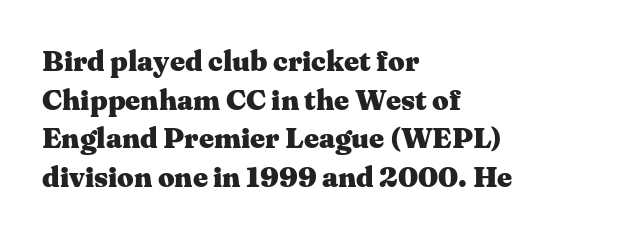
The image shows 29 px heavy, wide serif type, upright; set left-aligned, normal line spacing (1.33x), normal letter spacing, not underlined; medium stroke contrast and a medium x-height.
